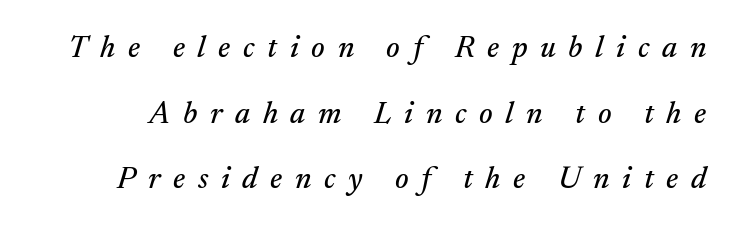
Q: Is the text italic (slanted)? A: Yes, it leans right by about 17 degrees.
Q: Is the typeface a serif or a sans-serif typeface? A: Serif.
Q: Is the text underlined? A: No.
Q: Is the spacing between letters normal or unusually wide? A: Unusually wide.
Q: Is the spacing between lines tight, normal or loose? A: Loose.
Q: Width (condensed, normal, or wide)? A: Normal.
Q: Stroke contrast? A: Medium.
Q: x-height? A: Small.
Q: Monospaced? A: No.
